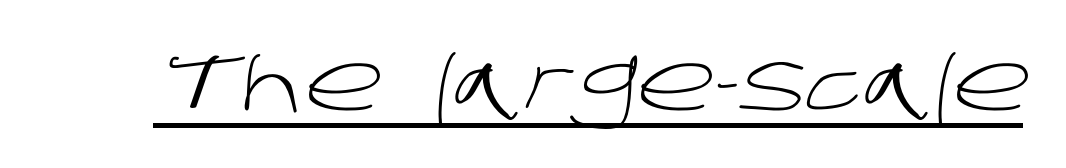
Compared with undecorated copy, this sample adds a rule below the words. The face used here is proportionally spaced, like ordinary book or web type. These lines are composed in type without serifs. Is the letter spacing exaggerated? No — it looks like the ordinary default. Weight: not bold — regular or lighter.
